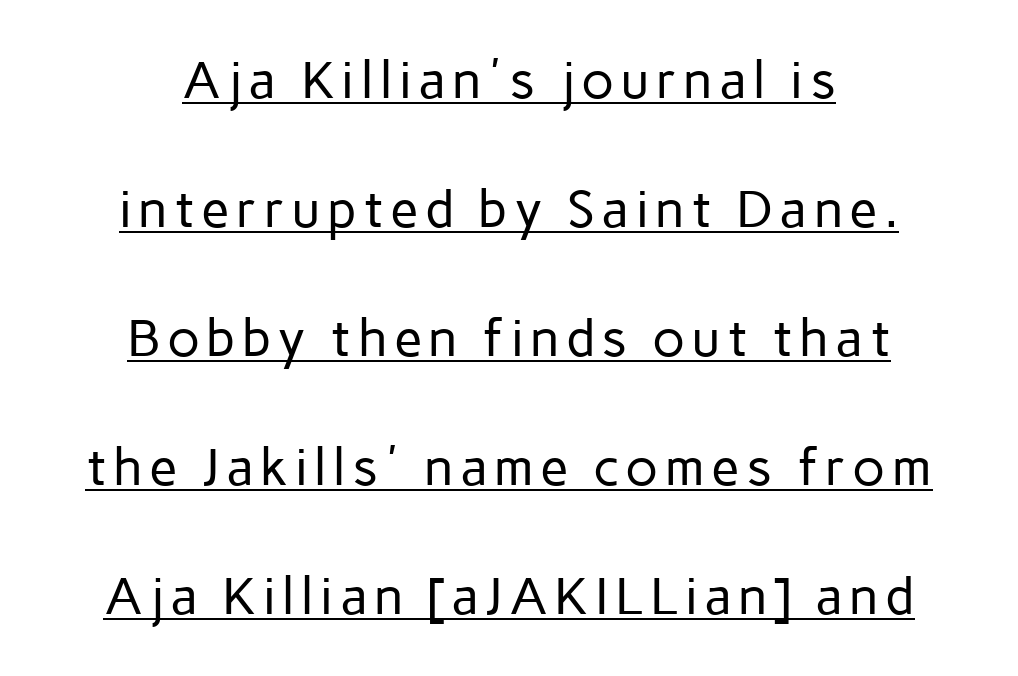
{"serif": "no", "italic": "no", "bold": "no", "weight": "regular", "width": "normal", "stroke_contrast": "low", "x_height": "medium", "monospaced": "no", "underline": "yes", "align": "center", "line_spacing": "loose", "line_spacing_ratio": 2.48, "glyph_px": 52}
